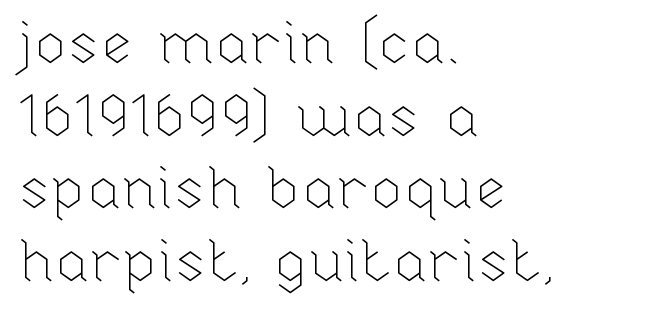
The image shows 59 px thin type, upright; set left-aligned, line spacing 1.23x, normal letter spacing, not underlined; low stroke contrast and a medium x-height.
